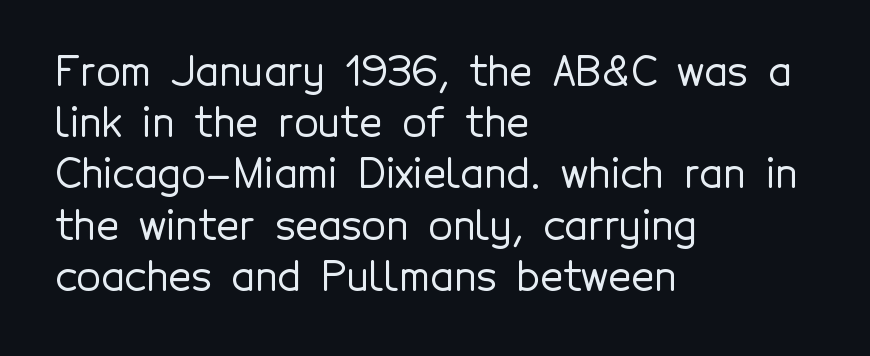
Q: Is the text italic (slanted)? A: No, it is upright.
Q: Is the typeface a serif or a sans-serif typeface? A: Sans-serif.
Q: Is the text underlined? A: No.
Q: How is the paragraph aligned? A: Left-aligned.
Q: Is the spacing between letters normal or unusually wide? A: Normal.
Q: Is the spacing between lines tight, normal or loose? A: Normal.
Q: Width (condensed, normal, or wide)? A: Normal.
Q: x-height? A: Medium.
Q: Monospaced? A: No.
